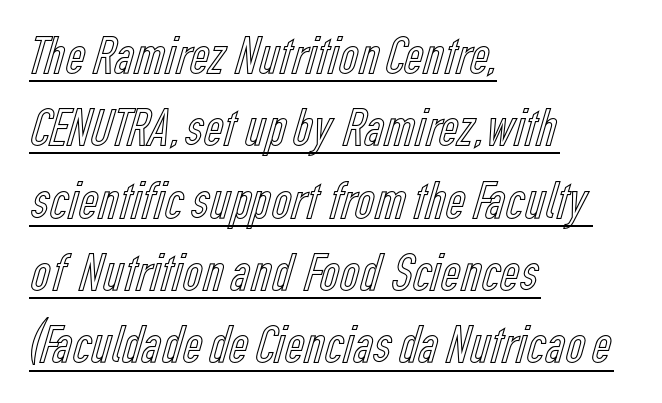
Q: Is the text italic (slanted)? A: Yes.
Q: Is the text underlined? A: Yes.
Q: How is the paragraph aligned? A: Left-aligned.
Q: Is the spacing between letters normal or unusually wide? A: Normal.
Q: Is the spacing between lines tight, normal or loose? A: Normal.
Q: Width (condensed, normal, or wide)? A: Condensed.
Q: x-height? A: Medium.
Q: Monospaced? A: No.
